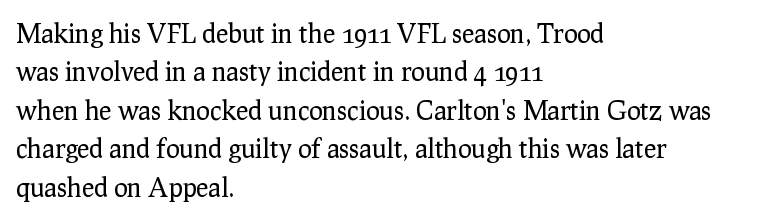
{"italic": "no", "bold": "no", "underline": "no", "align": "left", "line_spacing": "normal", "line_spacing_ratio": 1.48, "letter_spacing": "normal", "letter_spacing_em": 0.0, "glyph_px": 26}
